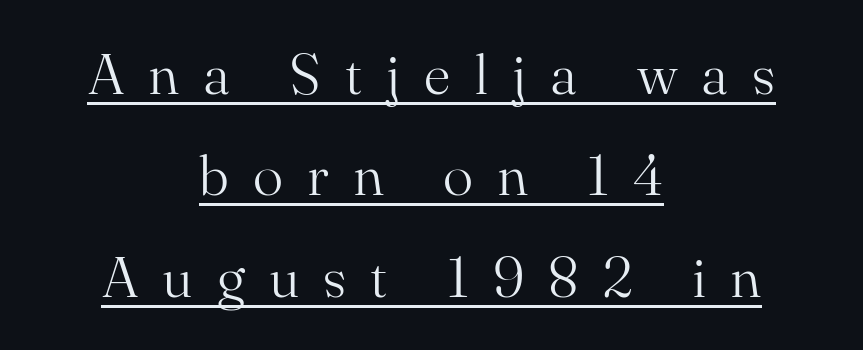
You can see a thin bar hugging the bottom of the glyphs. Horizontal alignment here is central, giving a formal, balanced look. Unlike italic type, these characters show no tilt at all. Are there feet on the stems? There are — it's a serif.
